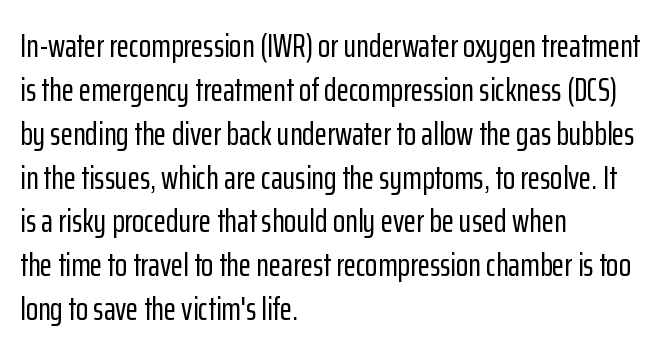
{"serif": "no", "italic": "no", "width": "condensed", "stroke_contrast": "low", "x_height": "medium", "monospaced": "no", "underline": "no", "align": "left", "line_spacing": "normal", "line_spacing_ratio": 1.37, "letter_spacing": "normal", "letter_spacing_em": 0.0, "glyph_px": 32}
